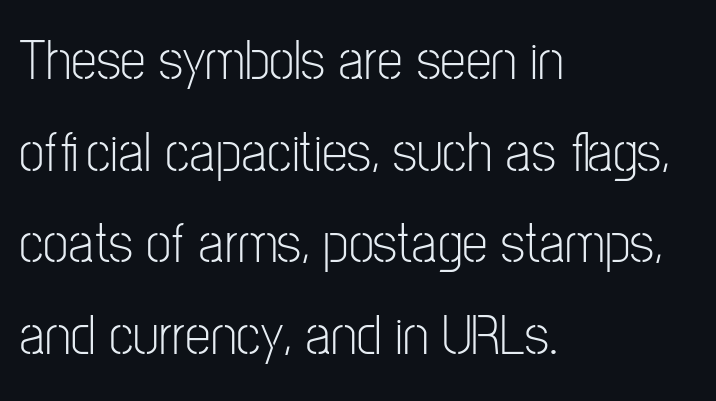
Reading down the column, the eye jumps a familiar distance to each next line. The letters carry no serifs — their stems end cleanly without finishing strokes. Italic: no, the glyphs are upright roman. Each letter keeps its own natural width here, so spacing adapts to shape. Tracking value appears to be zero — textbook default spacing.
